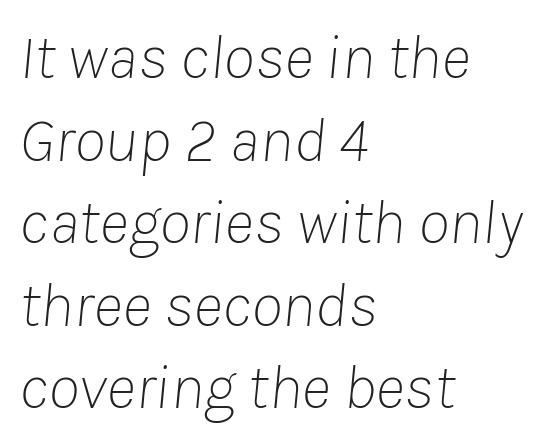
The image shows 64 px thin type, italic (leaning right); set left-aligned, normal line spacing (1.29x), normal letter spacing, not underlined; low stroke contrast and a medium x-height.
